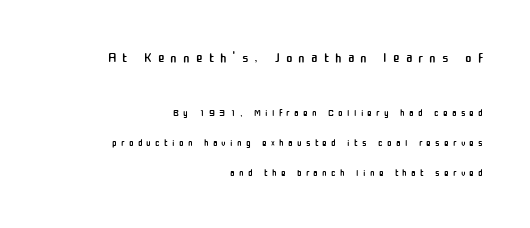
{"italic": "no", "bold": "no", "underline": "no", "align": "right", "line_spacing": "loose", "line_spacing_ratio": 2.14, "letter_spacing": "wide", "letter_spacing_em": 0.3, "larger_block": "first", "size_ratio": 1.43, "glyph_px": 20}
